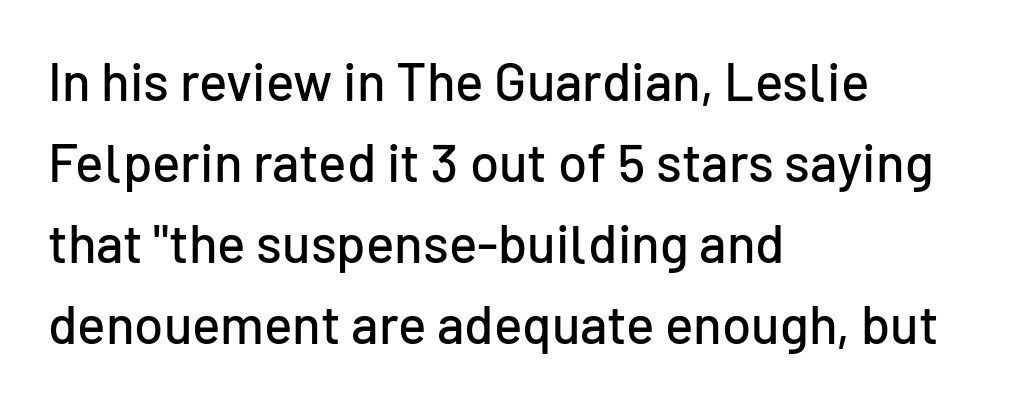
Underlining? Definitely not there. The letters carry no serifs — their stems end cleanly without finishing strokes. The setting favours the left margin, as ordinary paragraphs usually do. Whoever set this chose a conventional vertical rhythm. Notice how the stems are strictly vertical — no italics here.
